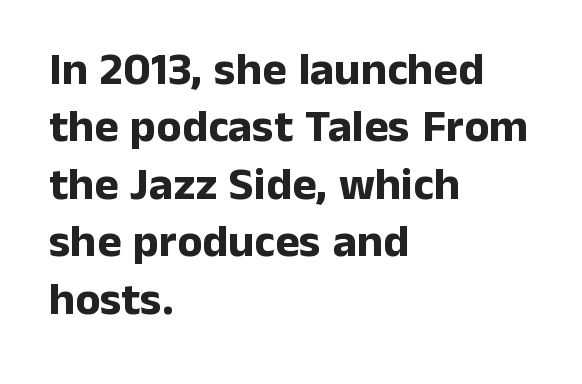
Which margin do the lines hug? The left one — the right edge is uneven. Decoration check: the copy has no underline. The typesetting leans heavy: a genuine bold. Do the characters align in a grid? No, the font is proportional.
